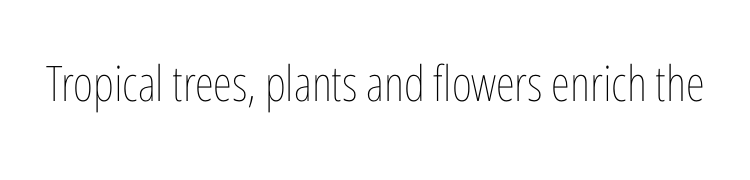
{"italic": "no", "bold": "no", "weight": "thin", "width": "condensed", "stroke_contrast": "low", "x_height": "medium", "monospaced": "no", "underline": "no", "letter_spacing": "normal", "letter_spacing_em": 0.0, "glyph_px": 49}
